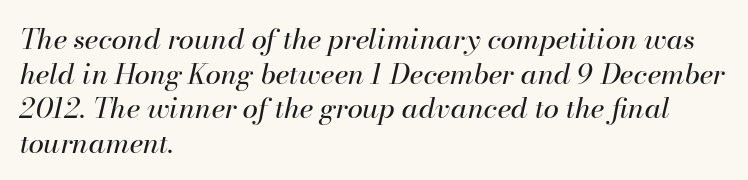
The image shows 28 px regular-weight type, italic (leaning right); set left-aligned, line spacing 1.24x, normal letter spacing, not underlined; high stroke contrast and a small x-height.
